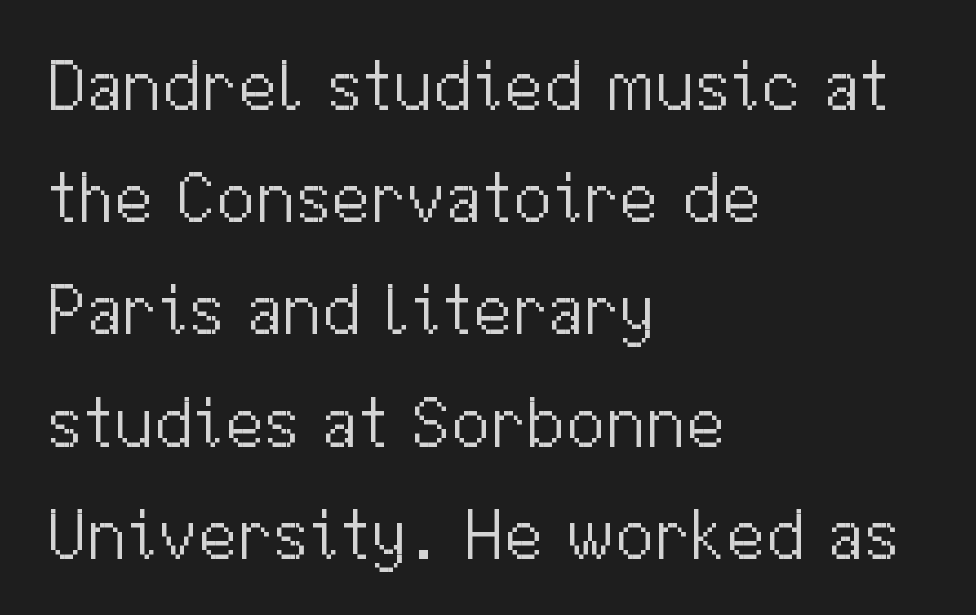
{"serif": "no", "italic": "no", "bold": "no", "weight": "light", "width": "normal", "stroke_contrast": "medium", "x_height": "medium", "monospaced": "no", "underline": "no", "align": "left", "line_spacing": "normal", "line_spacing_ratio": 1.58, "letter_spacing": "normal", "letter_spacing_em": 0.0, "glyph_px": 71}
